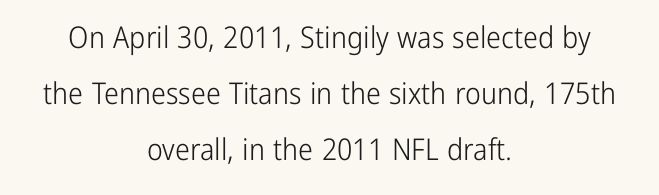
The strokes are not fattened; the text isn't bold. This sample uses plain, unmodified letter spacing. One-word summary of the alignment: center. Glance below the letters and you will spot only blank space.
